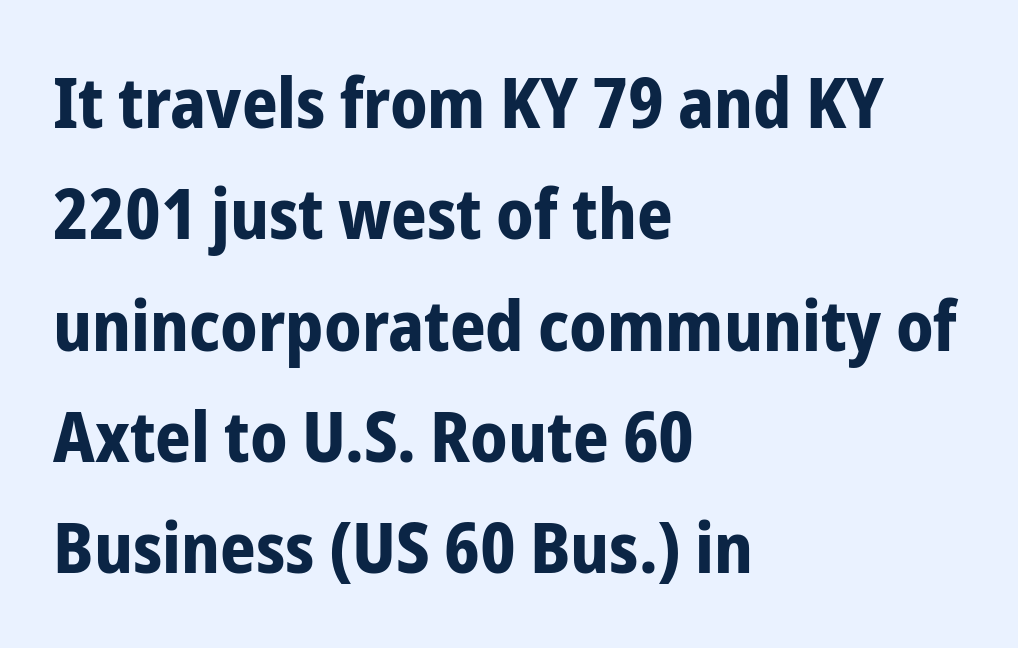
Whoever set this chose a conventional vertical rhythm. Unlike a traditional serif, this face leaves its strokes unadorned. Teacher's note: observe the even left margin — that is flush-left alignment. Has an underline been added? It has not.
